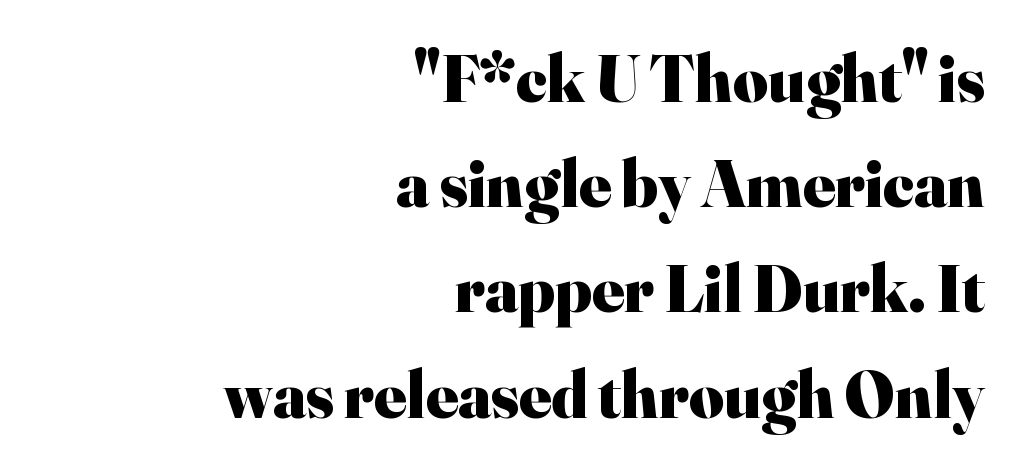
{"serif": "yes", "italic": "no", "bold": "yes", "weight": "heavy", "width": "normal", "stroke_contrast": "high", "x_height": "small", "monospaced": "no", "underline": "no", "align": "right", "line_spacing": "normal", "line_spacing_ratio": 1.57, "letter_spacing": "normal", "letter_spacing_em": 0.0, "glyph_px": 67}
